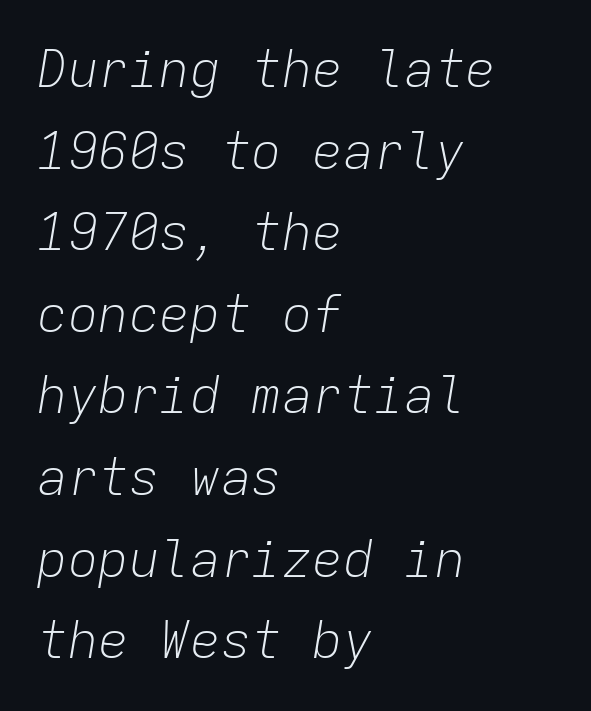
The image shows 51 px light type, italic (leaning right), monospaced; set left-aligned, normal line spacing (1.6x), normal letter spacing, not underlined; low stroke contrast and a medium x-height.
